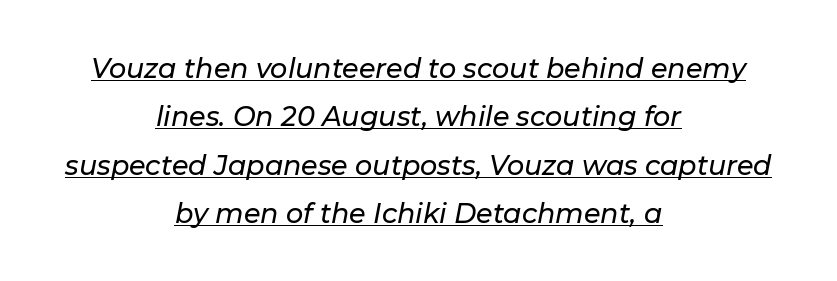
The image shows 27 px text type, italic (leaning right); set centered, line spacing 1.79x, normal letter spacing, underlined.
